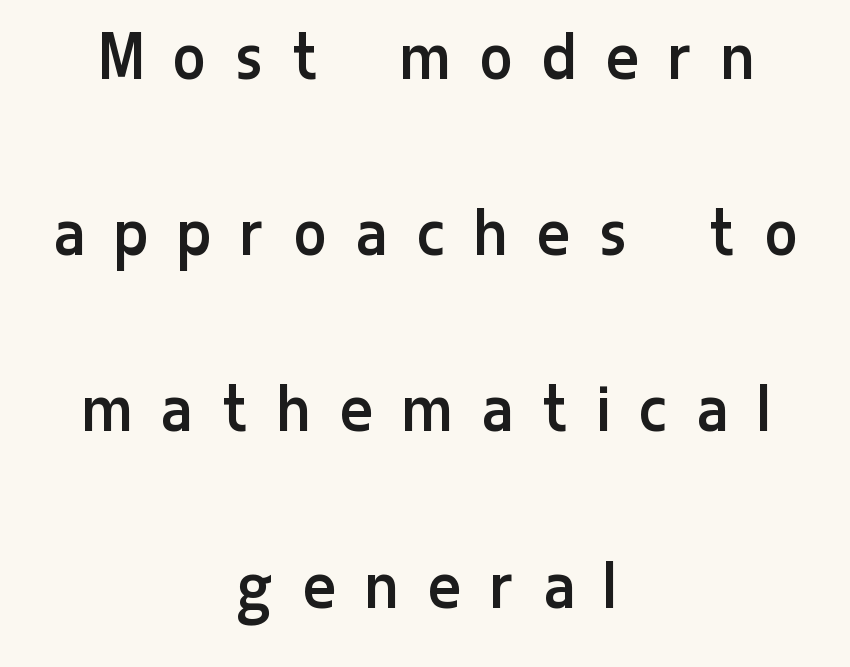
Posture: upright roman. The type family on display is of the sans-serif kind. Short note: letters widely spaced. Baseline-to-baseline distance is far greater than the letter height.
